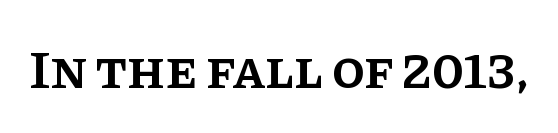
In terms of letterform style, serifs are clearly present. Default kerning and tracking; the words read as compact shapes. Honestly, there is no underline to notice here at all. Here the designer chose a conventional face with non-uniform glyph widths. This is roman type, the default non-slanted kind. Slightly chunky letters — semibold, I'd say, not full bold.
